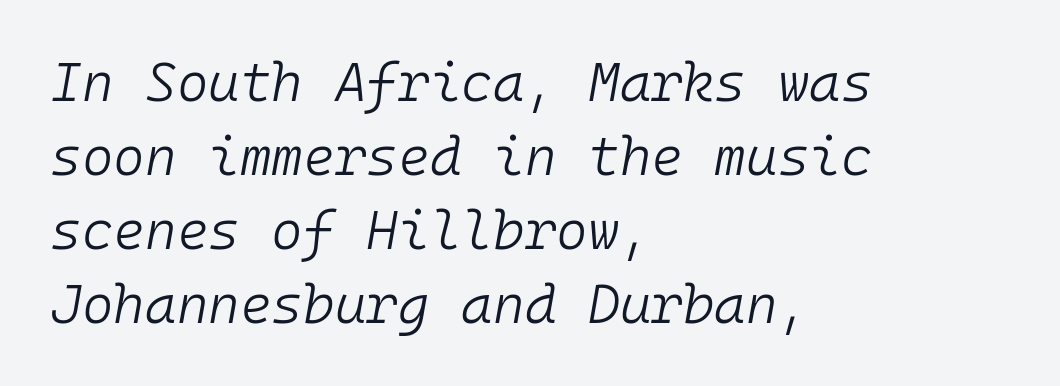
The letters are slanted; this is an italic face. No extra ink here — the face is not bold. A student would call this left alignment; a typographer would say flush left, rag right. Monospaced: the letters line up in strict vertical columns. These lines keep a tight, regular rhythm from letter to letter. Line spacing here is normal.
